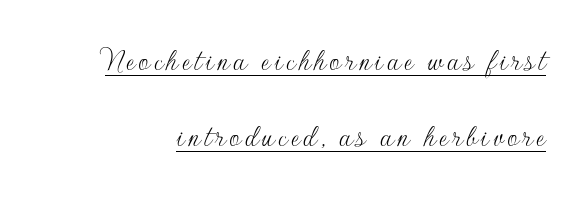
{"serif": "no", "bold": "no", "weight": "thin", "width": "normal", "stroke_contrast": "low", "x_height": "small", "monospaced": "no", "underline": "yes", "line_spacing": "loose", "line_spacing_ratio": 2.31, "glyph_px": 33}
